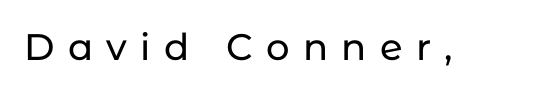
{"serif": "no", "italic": "no", "width": "normal", "stroke_contrast": "low", "x_height": "medium", "monospaced": "no", "underline": "no", "letter_spacing": "wide", "letter_spacing_em": 0.36, "glyph_px": 37}
